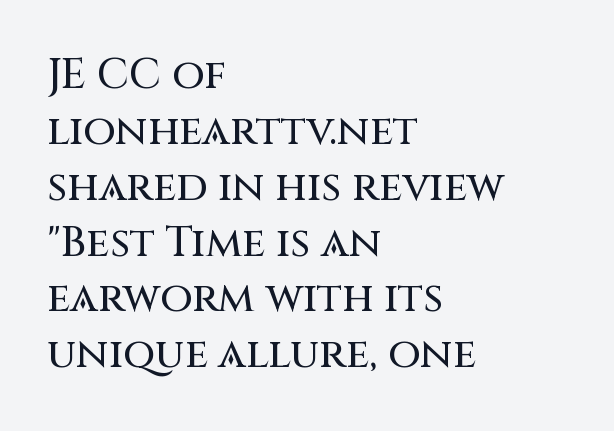
The glyphs are unaccompanied by any horizontal stroke below them. The rendering uses a moderate line-height, typical for paragraphs. Are there feet on the stems? There aren't — it's a sans. Observe the ordinary spacing: letters are neighbours, not strangers.
